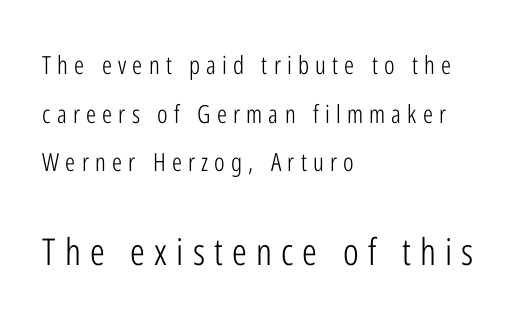
{"serif": "no", "italic": "no", "bold": "no", "weight": "light", "width": "condensed", "stroke_contrast": "low", "x_height": "medium", "monospaced": "no", "underline": "no", "align": "left", "line_spacing": "loose", "line_spacing_ratio": 1.95, "letter_spacing": "wide", "letter_spacing_em": 0.25, "larger_block": "second", "size_ratio": 1.48, "glyph_px": 37}
